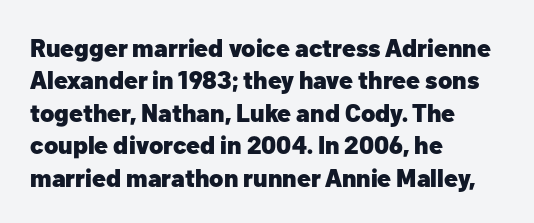
{"italic": "no", "bold": "yes", "underline": "no", "align": "left", "line_spacing": "normal", "line_spacing_ratio": 1.3, "letter_spacing": "normal", "letter_spacing_em": 0.0, "glyph_px": 25}
